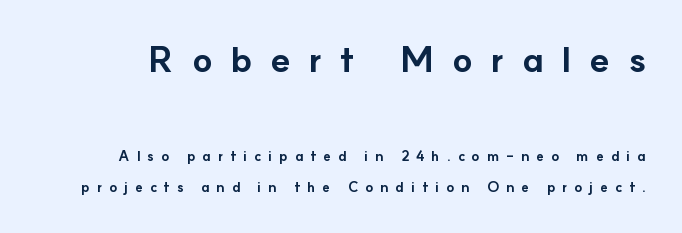
You could fit nearly another row in the gap between these rows. No word sits above an underline. A roman cut, with each character standing at attention. Chunky letters — that's bold for sure. Inter-character spacing is expanded well beyond the font's built-in metrics. The letters advance in unequal steps, a hallmark of proportional type.
